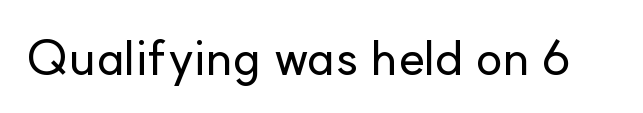
The rendering uses natural spacing where letterforms have individual widths. What kind of face is this? One without serifs — a sans. Does the lettering tilt? It doesn't — this is upright. The passage shown is not underscored anywhere. Glyph-to-glyph distance matches everyday printed text.
